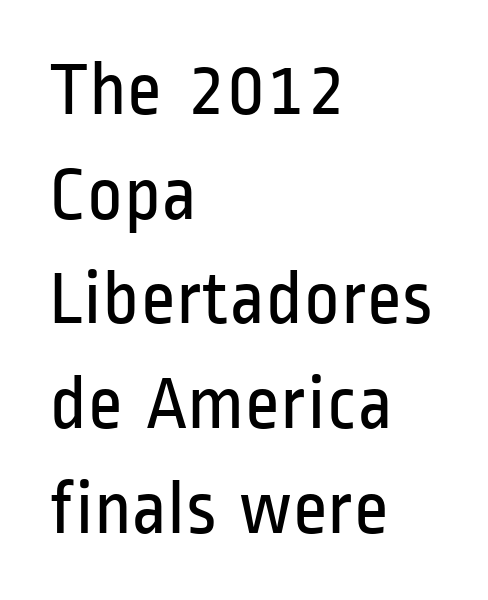
The image shows 77 px regular-weight, condensed sans-serif type, upright; set left-aligned, normal line spacing (1.36x), normal letter spacing, not underlined; low stroke contrast and a medium x-height.
